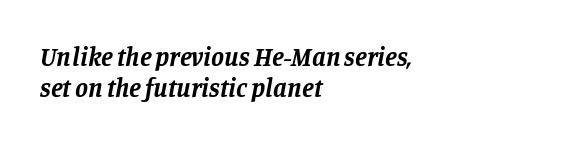
Notice how thick the strokes are: this is what a full bold looks like. Does the lettering tilt? It does — this is italic. Letters rest on an invisible, unmarked baseline. Notice how the passage keeps a crisp vertical edge on the left only. These lines keep a tight, regular rhythm from letter to letter.
